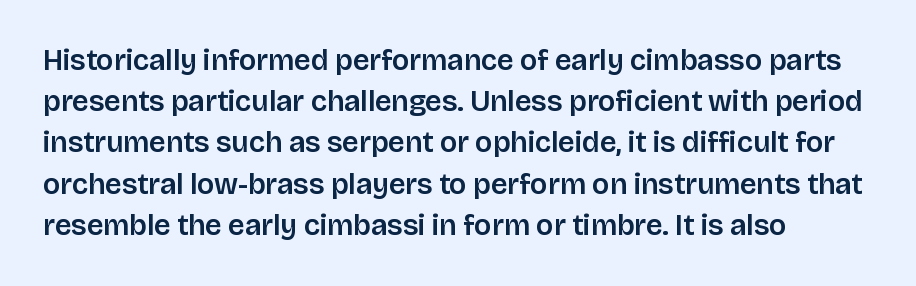
The image shows 29 px sans-serif type, upright; set left-aligned, normal line spacing (1.42x), normal letter spacing, not underlined; low stroke contrast and a large x-height.
